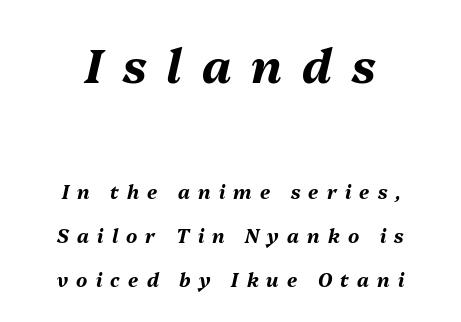
Q: Is the text bold? A: Yes.
Q: Is the text italic (slanted)? A: Yes, it leans right by about 13 degrees.
Q: Is the text underlined? A: No.
Q: How is the paragraph aligned? A: Centered.
Q: Is the spacing between letters normal or unusually wide? A: Unusually wide.
Q: Is the spacing between lines tight, normal or loose? A: Loose.
Q: Which block of text is set in a larger size, the first (top) or the second (bottom)? A: The first (top) one.
Q: Width (condensed, normal, or wide)? A: Normal.
Q: Stroke contrast? A: Medium.
Q: x-height? A: Medium.
Q: Monospaced? A: No.
